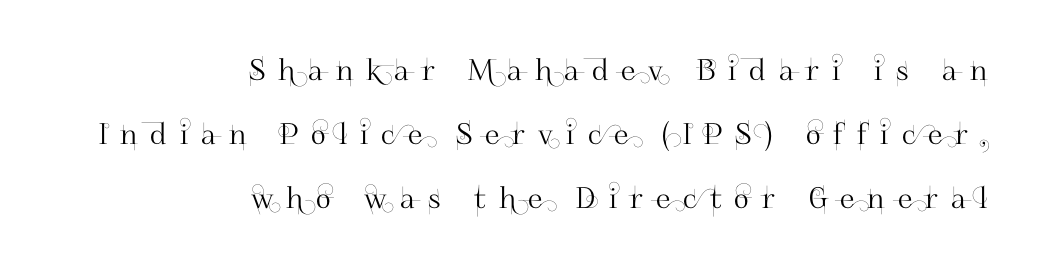
{"serif": "no", "italic": "no", "width": "normal", "stroke_contrast": "high", "x_height": "small", "monospaced": "no", "underline": "no", "align": "right", "line_spacing": "loose", "line_spacing_ratio": 2.21, "letter_spacing": "wide", "letter_spacing_em": 0.45, "glyph_px": 29}
